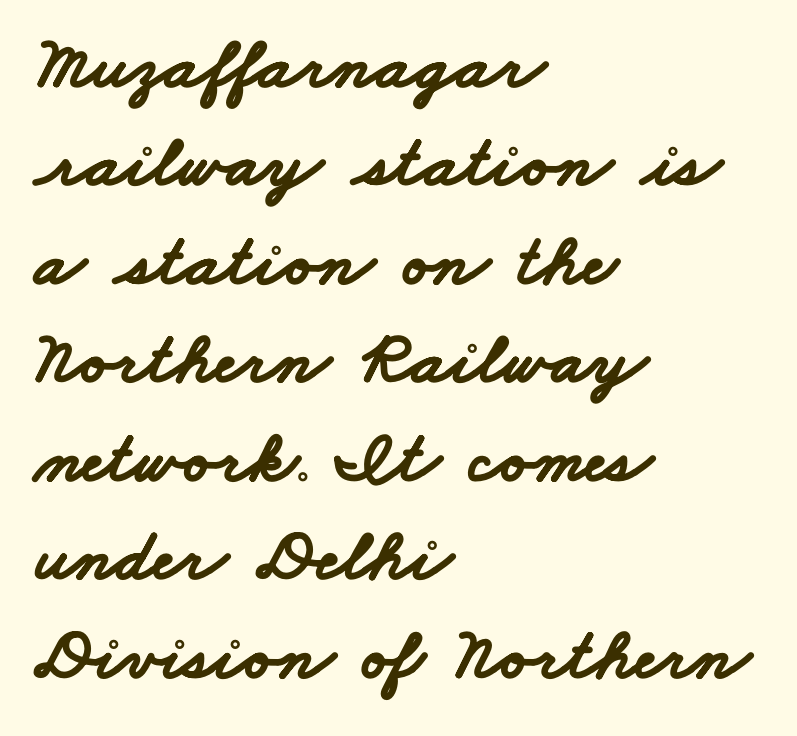
{"serif": "no", "bold": "yes", "weight": "bold", "width": "wide", "stroke_contrast": "low", "x_height": "small", "monospaced": "no", "underline": "no", "align": "left", "line_spacing": "normal", "line_spacing_ratio": 1.33, "letter_spacing": "normal", "letter_spacing_em": 0.0, "glyph_px": 74}
